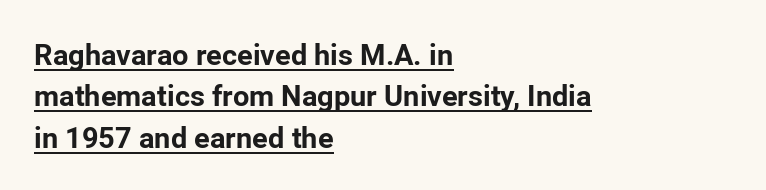
Here the designer chose a conventional face with non-uniform glyph widths. In terms of letterspacing, this is plain default setting. The sample's only ornament is a line tracing under the words. The characters display no serif detailing; their extremities are plain. Heavy, bold letterforms. Reading down the block, your eye returns to a fixed left position each line.
